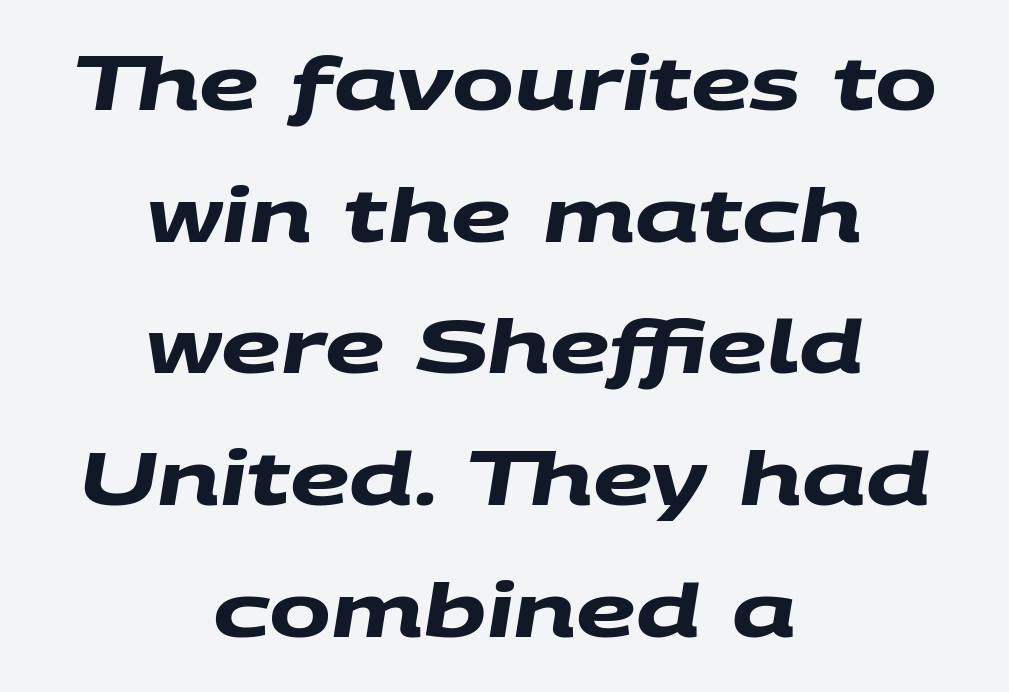
Grotesque or geometric, the face here clearly has no serifs. You could call the tracking neutral — neither tight nor loose. Only glyphs here, with clear space below each row. This sample has the flowing, uneven cadence of proportional lettering. Reading down the block, each line starts at a different indent, mirrored at its end. Pretty heavy lettering here — definitely bold.
